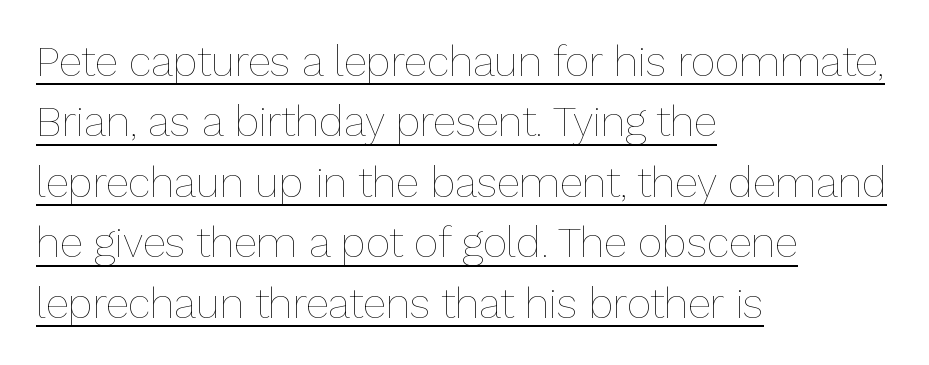
{"italic": "no", "bold": "no", "weight": "thin", "width": "normal", "stroke_contrast": "low", "x_height": "medium", "monospaced": "no", "underline": "yes", "align": "left", "line_spacing": "normal", "line_spacing_ratio": 1.44, "letter_spacing": "normal", "letter_spacing_em": 0.0, "glyph_px": 42}
